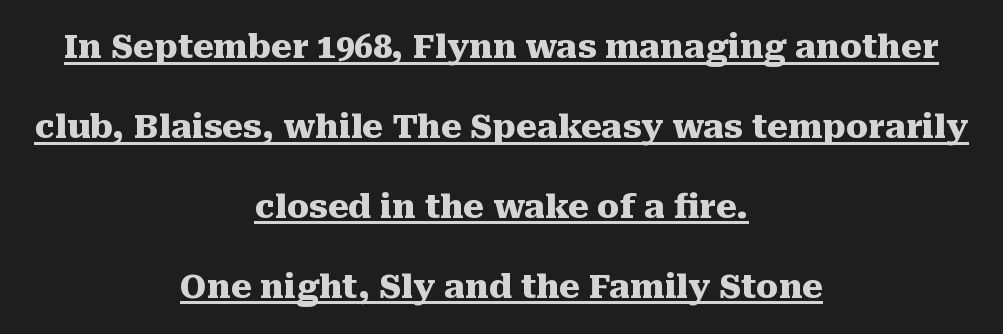
The rag falls on both sides of this text block equally. Leading: increased. This is serif lettering, the kind often seen in printed books. Honestly, the letter spacing is just normal — you wouldn't notice it.
